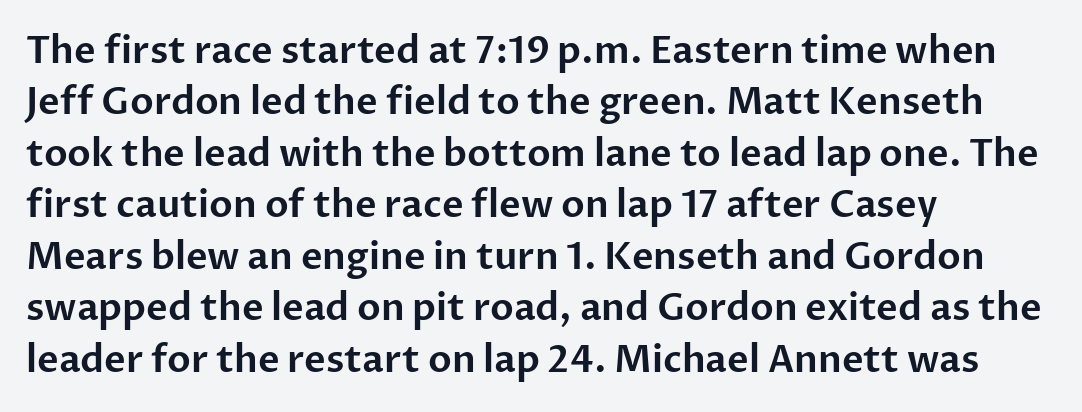
{"serif": "no", "italic": "no", "width": "normal", "stroke_contrast": "low", "x_height": "medium", "monospaced": "no", "underline": "no", "align": "left", "line_spacing": "normal", "line_spacing_ratio": 1.39, "letter_spacing": "normal", "letter_spacing_em": 0.0, "glyph_px": 37}
